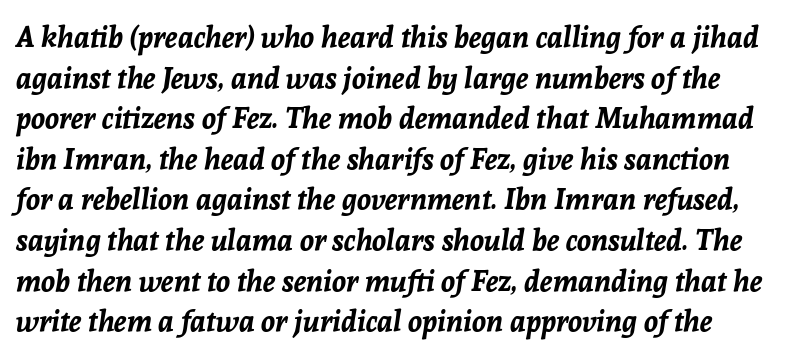
{"italic": "yes", "lean": "right", "slant_degrees": 8, "bold": "yes", "weight": "bold", "width": "normal", "stroke_contrast": "low", "x_height": "medium", "monospaced": "no", "underline": "no", "line_spacing": "normal", "line_spacing_ratio": 1.4, "letter_spacing": "normal", "letter_spacing_em": 0.0, "glyph_px": 29}
